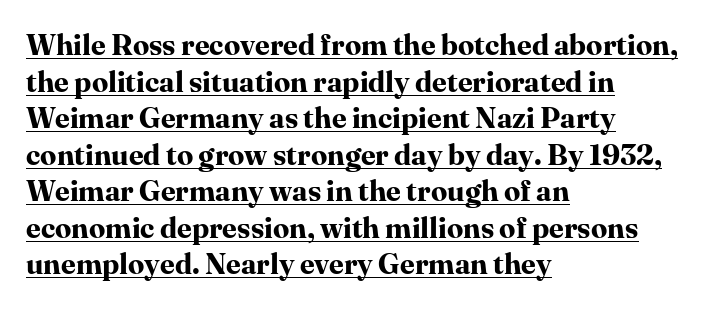
The image shows 29 px bold serif type, upright; set left-aligned, normal line spacing (1.26x), normal letter spacing, underlined; high stroke contrast and a medium x-height.
